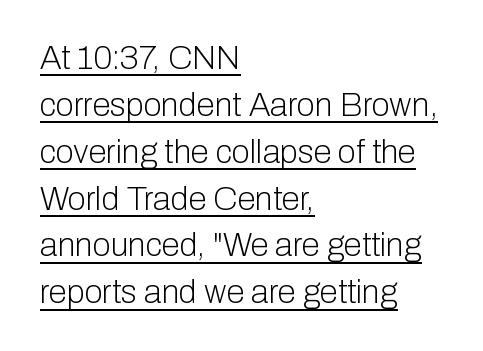
Q: Is the text bold? A: No.
Q: Is the text italic (slanted)? A: No, it is upright.
Q: Is the typeface a serif or a sans-serif typeface? A: Sans-serif.
Q: Is the text underlined? A: Yes.
Q: How is the paragraph aligned? A: Left-aligned.
Q: Is the spacing between letters normal or unusually wide? A: Normal.
Q: Is the spacing between lines tight, normal or loose? A: Normal.
Q: Width (condensed, normal, or wide)? A: Normal.
Q: Stroke contrast? A: Low.
Q: x-height? A: Medium.
Q: Monospaced? A: No.
